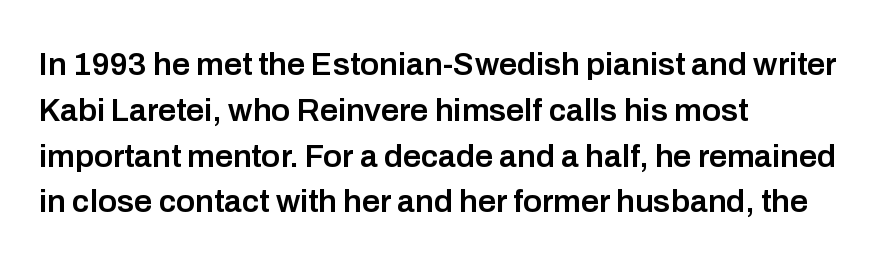
The image shows 32 px semibold sans-serif type, upright; set left-aligned, normal line spacing (1.43x), normal letter spacing, not underlined; low stroke contrast and a medium x-height.
